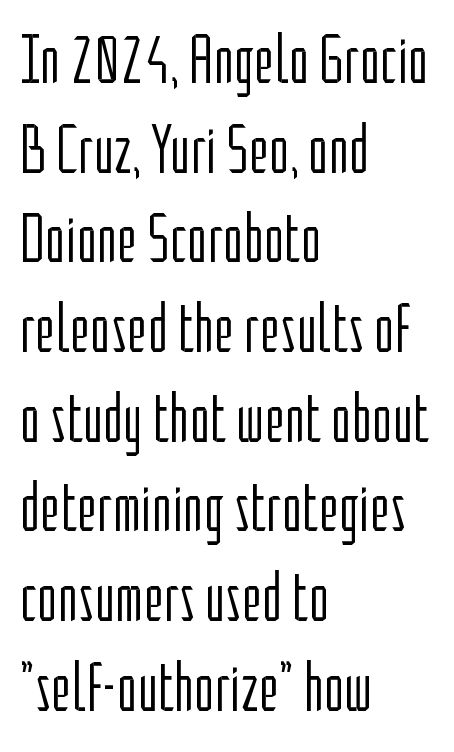
{"serif": "no", "italic": "no", "bold": "no", "weight": "light", "width": "condensed", "stroke_contrast": "low", "x_height": "medium", "monospaced": "no", "underline": "no", "align": "left", "line_spacing": "normal", "line_spacing_ratio": 1.3, "letter_spacing": "normal", "letter_spacing_em": 0.0, "glyph_px": 69}
